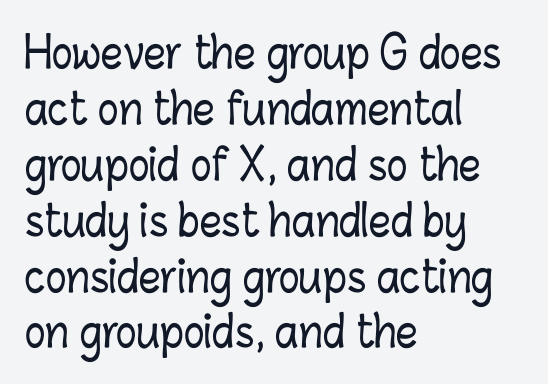
Letters rest on an invisible, unmarked baseline. The compositor pushed each line to the left boundary. You could not count columns in this text — the font is proportionally spaced. The leading is moderate, giving the passage an even texture. The letters stand straight up with perfectly vertical stems.
